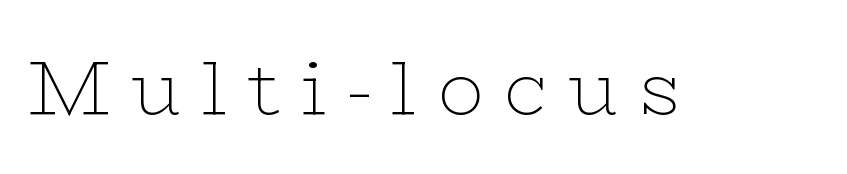
{"serif": "yes", "italic": "no", "bold": "no", "weight": "thin", "width": "wide", "stroke_contrast": "low", "x_height": "medium", "monospaced": "no", "underline": "no", "letter_spacing": "wide", "letter_spacing_em": 0.26, "glyph_px": 77}
